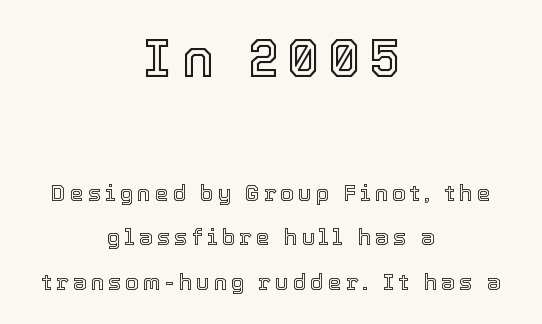
{"italic": "no", "width": "normal", "x_height": "medium", "monospaced": "no", "underline": "no", "align": "center", "line_spacing": "loose", "line_spacing_ratio": 2.03, "larger_block": "first", "size_ratio": 2.45, "glyph_px": 54}
